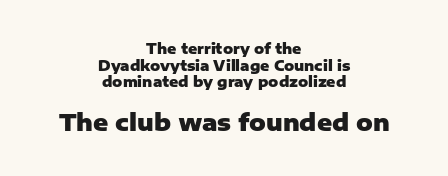
The image shows 23 px bold type, upright; set centered, line spacing 1.18x, normal letter spacing, not underlined; the second (bottom) block is 1.64x larger.
